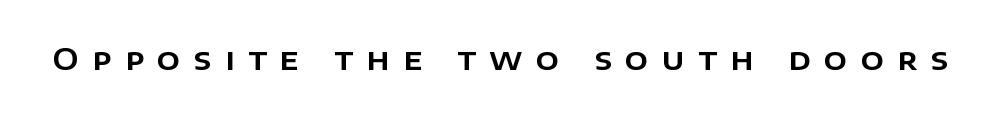
Q: Is the text italic (slanted)? A: No, it is upright.
Q: Is the typeface a serif or a sans-serif typeface? A: Sans-serif.
Q: Is the text underlined? A: No.
Q: Is the spacing between letters normal or unusually wide? A: Unusually wide.
Q: Width (condensed, normal, or wide)? A: Normal.
Q: Stroke contrast? A: Low.
Q: x-height? A: Large.
Q: Monospaced? A: No.
